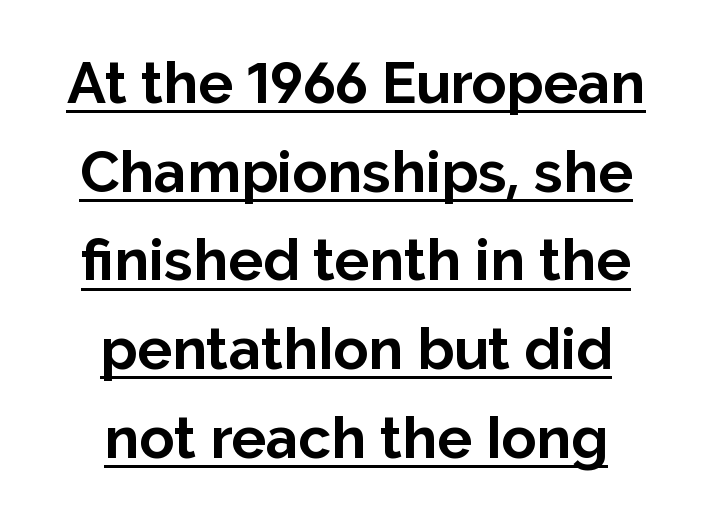
Q: Is the text bold? A: Yes.
Q: Is the text italic (slanted)? A: No, it is upright.
Q: Is the typeface a serif or a sans-serif typeface? A: Sans-serif.
Q: Is the text underlined? A: Yes.
Q: How is the paragraph aligned? A: Centered.
Q: Is the spacing between letters normal or unusually wide? A: Normal.
Q: Is the spacing between lines tight, normal or loose? A: Normal.
Q: Width (condensed, normal, or wide)? A: Normal.
Q: Stroke contrast? A: Low.
Q: x-height? A: Medium.
Q: Monospaced? A: No.
